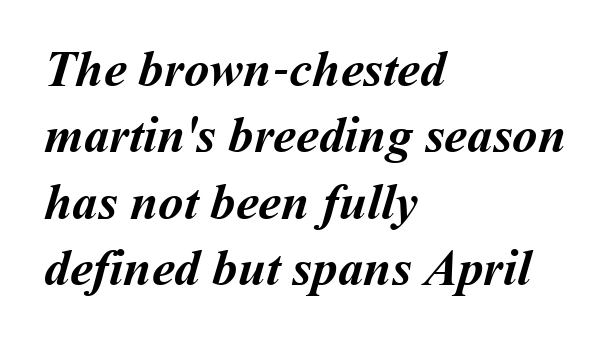
The image shows 51 px semibold type; set left-aligned, normal line spacing (1.3x), normal letter spacing, not underlined; medium stroke contrast and a medium x-height.
